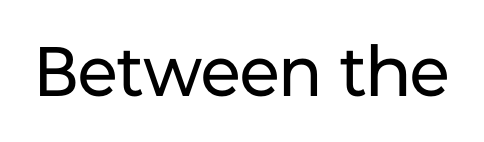
The image shows 70 px regular-weight sans-serif type, upright; set normal letter spacing, not underlined; low stroke contrast and a medium x-height.
